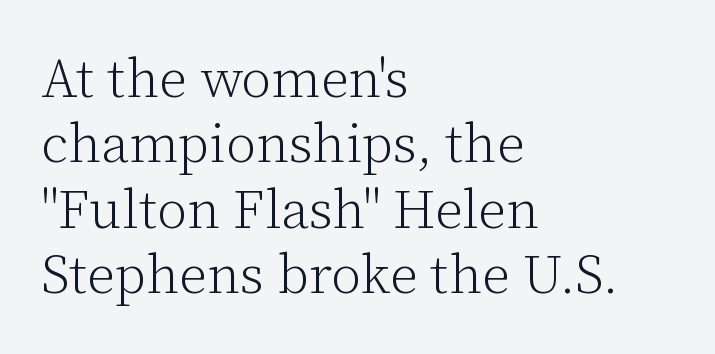
Q: Is the text bold? A: No.
Q: Is the text italic (slanted)? A: No, it is upright.
Q: Is the typeface a serif or a sans-serif typeface? A: Serif.
Q: Is the text underlined? A: No.
Q: How is the paragraph aligned? A: Left-aligned.
Q: Is the spacing between letters normal or unusually wide? A: Normal.
Q: Width (condensed, normal, or wide)? A: Normal.
Q: Stroke contrast? A: Low.
Q: x-height? A: Medium.
Q: Monospaced? A: No.
